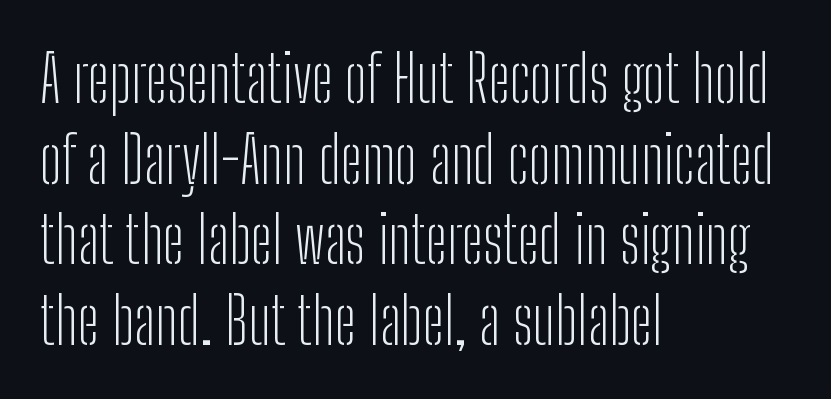
The face used here is proportionally spaced, like ordinary book or web type. Normally led — the rows are evenly, conventionally spaced. Is the type heavy? It reads as light-to-regular instead. Tracking here is standard; glyphs follow each other at the usual distance. The setting favours the left margin, as ordinary paragraphs usually do.
